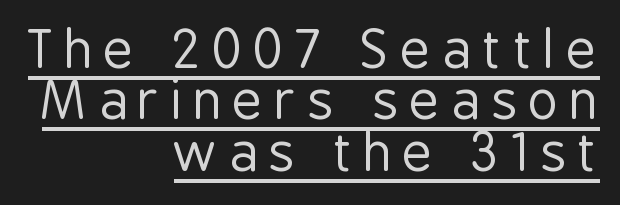
{"serif": "no", "italic": "no", "bold": "no", "weight": "regular", "width": "condensed", "stroke_contrast": "low", "x_height": "medium", "monospaced": "no", "underline": "yes", "align": "right", "line_spacing": "tight", "line_spacing_ratio": 0.99, "letter_spacing": "wide", "letter_spacing_em": 0.21, "glyph_px": 52}
